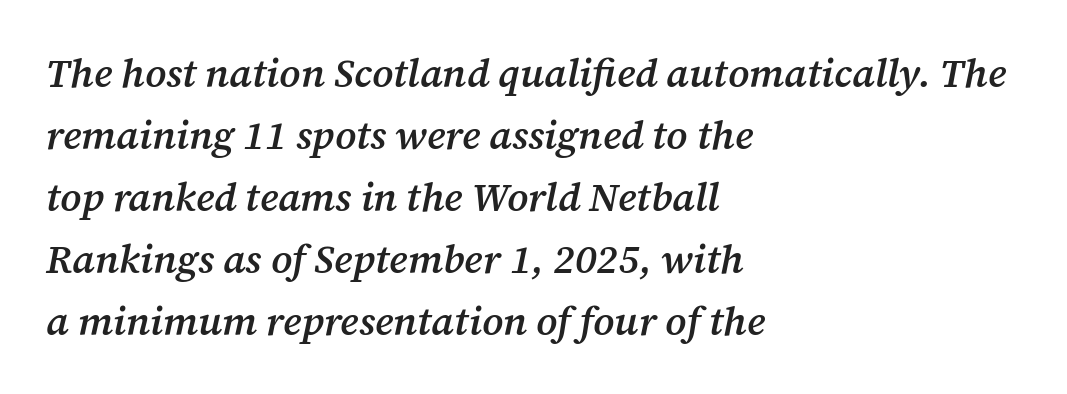
Q: Is the text bold? A: Semi-bold.
Q: Is the text italic (slanted)? A: Yes, it leans right by about 12 degrees.
Q: Is the typeface a serif or a sans-serif typeface? A: Serif.
Q: Is the text underlined? A: No.
Q: How is the paragraph aligned? A: Left-aligned.
Q: Is the spacing between letters normal or unusually wide? A: Normal.
Q: Is the spacing between lines tight, normal or loose? A: Normal.
Q: Width (condensed, normal, or wide)? A: Normal.
Q: Stroke contrast? A: Medium.
Q: x-height? A: Medium.
Q: Monospaced? A: No.
